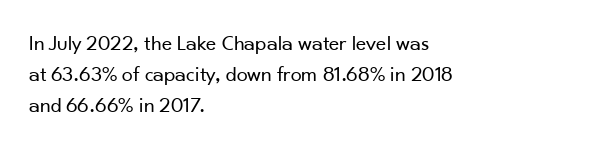
The image shows 22 px text type, upright; set left-aligned, normal line spacing (1.41x), normal letter spacing, not underlined.
